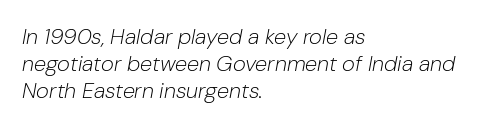
Q: Is the text bold? A: No.
Q: Is the text italic (slanted)? A: Yes, it leans right by about 10 degrees.
Q: Is the text underlined? A: No.
Q: How is the paragraph aligned? A: Left-aligned.
Q: Is the spacing between letters normal or unusually wide? A: Normal.
